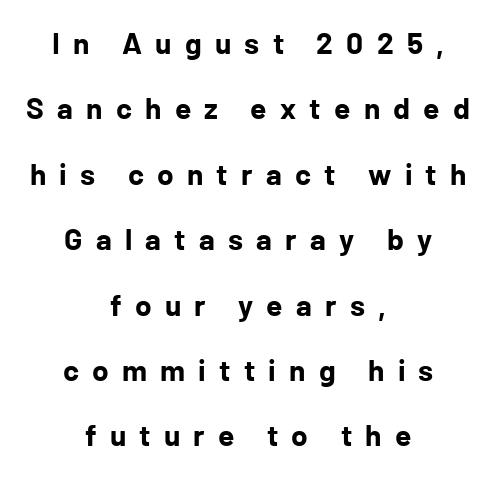
The face used here is rendered with a markedly widened letterfit. Think of a printed novel: that variable character pitch is what you see here. You'd pick this weight for a headline — it's a proper bold. The paragraph has two soft edges and a firm central axis. Tall strokes in this sample are plumb rather than angled.
